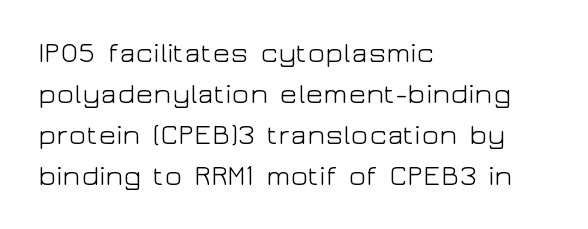
The image shows 29 px light, wide sans-serif type, upright; set left-aligned, normal line spacing (1.41x), normal letter spacing, not underlined; low stroke contrast and a medium x-height.
